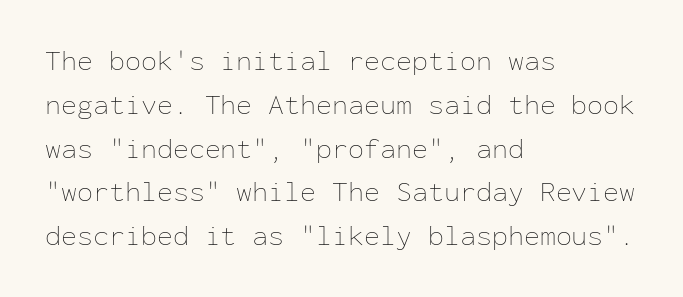
The image shows 29 px thin type, upright, monospaced; set left-aligned, normal line spacing (1.51x), normal letter spacing, not underlined; low stroke contrast and a medium x-height.
